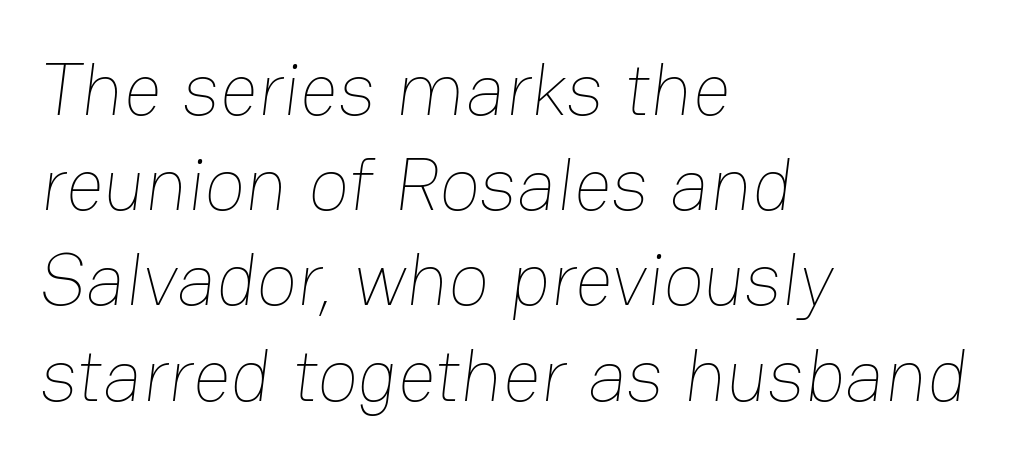
{"bold": "no", "weight": "thin", "width": "normal", "stroke_contrast": "low", "x_height": "medium", "monospaced": "no", "underline": "no", "align": "left", "line_spacing": "normal", "line_spacing_ratio": 1.27, "letter_spacing": "normal", "letter_spacing_em": 0.0, "glyph_px": 75}
